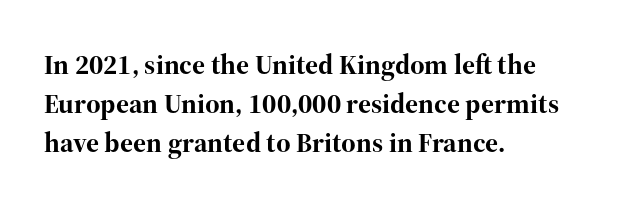
Check the space under the baseline: it is left empty. Leftover space on each line is placed entirely after the last word. Leading matches the norm, producing a regular column. You'd pick this weight for a headline — it's a proper bold. The rendering uses natural spacing where letterforms have individual widths.
